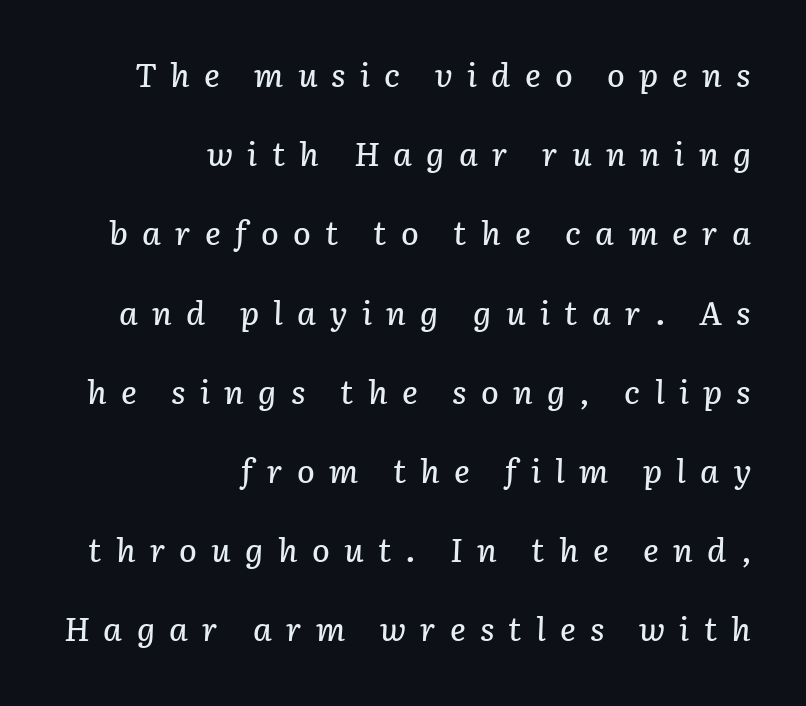
The image shows 33 px text type, italic (leaning right); set right-aligned, loose line spacing (2.4x), unusually wide letter spacing (+0.43 em), not underlined; low stroke contrast and a medium x-height.
